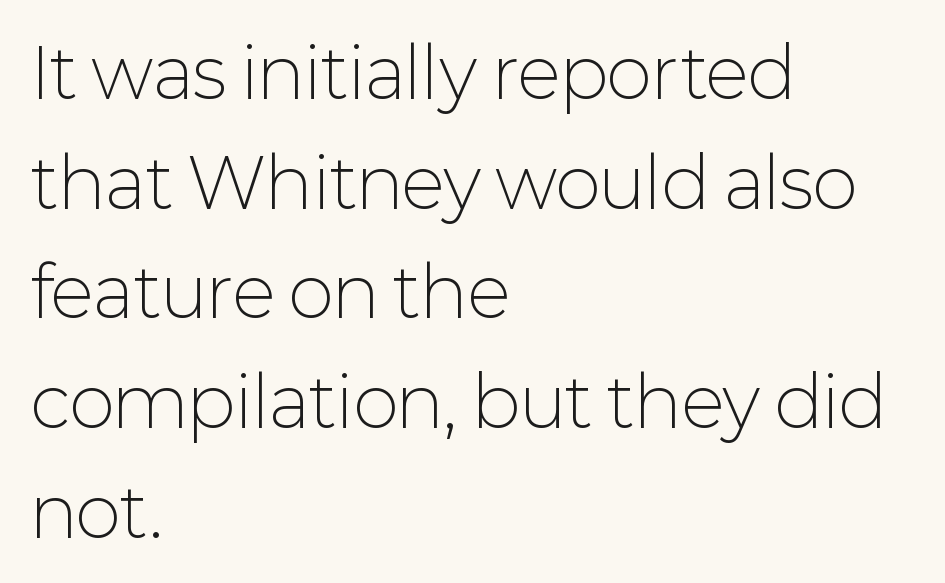
The image shows 69 px light sans-serif type, upright; set left-aligned, normal line spacing (1.59x), normal letter spacing, not underlined; low stroke contrast and a medium x-height.
